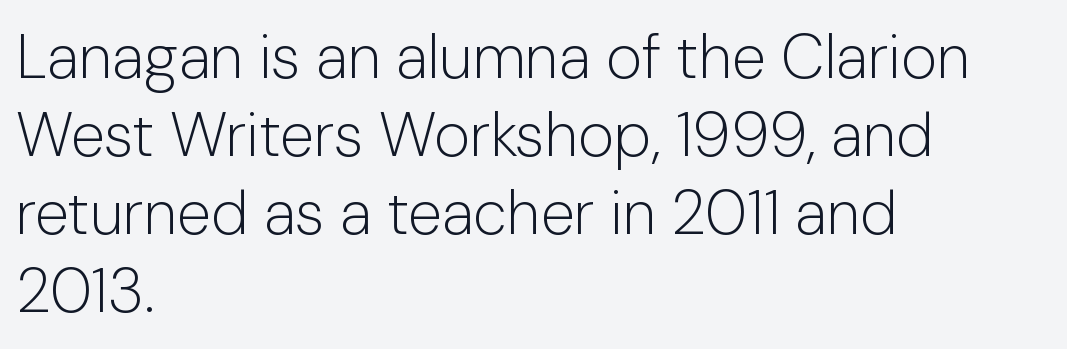
Q: Is the text bold? A: No.
Q: Is the text italic (slanted)? A: No, it is upright.
Q: Is the typeface a serif or a sans-serif typeface? A: Sans-serif.
Q: Is the text underlined? A: No.
Q: How is the paragraph aligned? A: Left-aligned.
Q: Is the spacing between letters normal or unusually wide? A: Normal.
Q: Is the spacing between lines tight, normal or loose? A: Normal.
Q: Width (condensed, normal, or wide)? A: Normal.
Q: Stroke contrast? A: Low.
Q: x-height? A: Medium.
Q: Monospaced? A: No.
